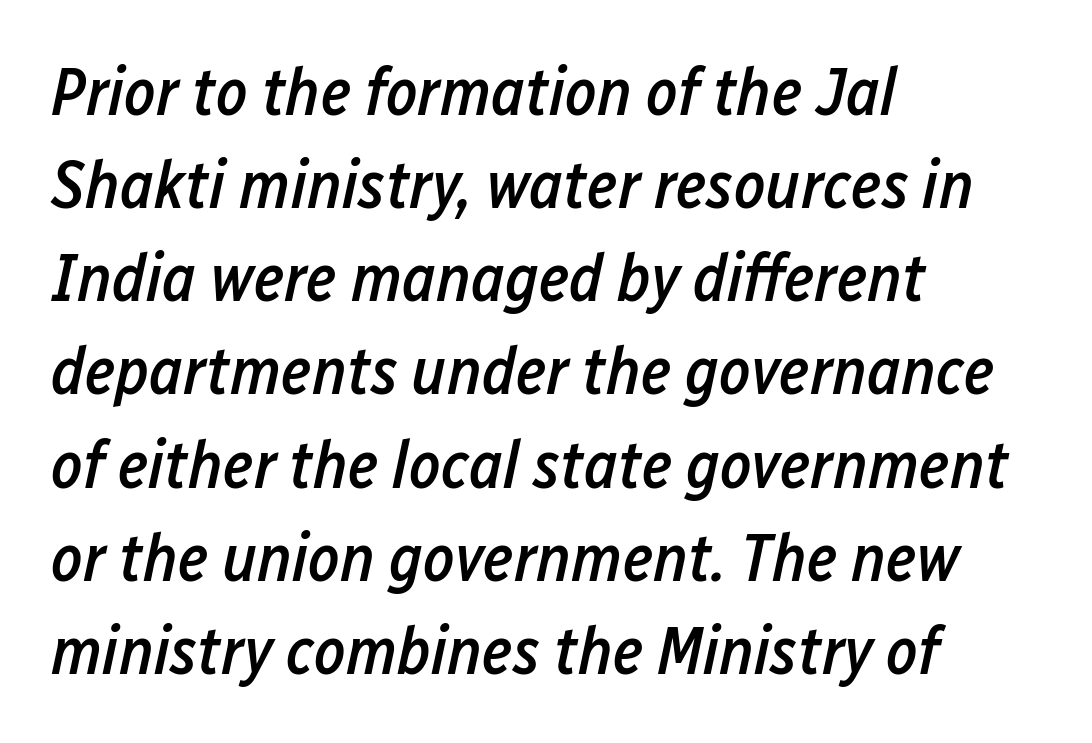
{"italic": "yes", "lean": "right", "slant_degrees": 12, "bold": "semi", "weight": "semibold", "width": "condensed", "stroke_contrast": "low", "x_height": "medium", "monospaced": "no", "underline": "no", "align": "left", "line_spacing": "normal", "line_spacing_ratio": 1.39, "letter_spacing": "normal", "letter_spacing_em": 0.0, "glyph_px": 67}
